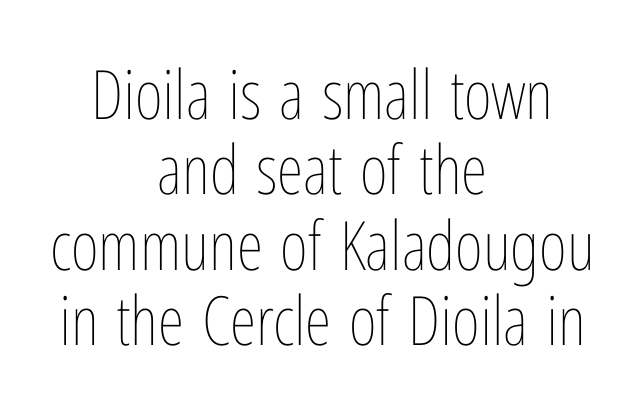
{"italic": "no", "bold": "no", "weight": "thin", "width": "condensed", "stroke_contrast": "low", "x_height": "medium", "monospaced": "no", "underline": "no", "align": "center", "line_spacing": "tight", "line_spacing_ratio": 1.11, "letter_spacing": "normal", "letter_spacing_em": 0.0, "glyph_px": 68}
